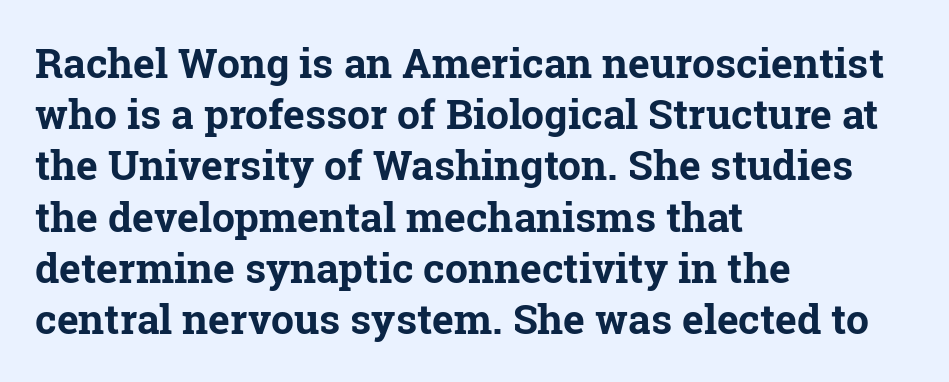
Q: Is the text bold? A: Yes.
Q: Is the text italic (slanted)? A: No, it is upright.
Q: Is the typeface a serif or a sans-serif typeface? A: Serif.
Q: Is the text underlined? A: No.
Q: How is the paragraph aligned? A: Left-aligned.
Q: Is the spacing between letters normal or unusually wide? A: Normal.
Q: Is the spacing between lines tight, normal or loose? A: Normal.
Q: Width (condensed, normal, or wide)? A: Normal.
Q: Stroke contrast? A: Low.
Q: x-height? A: Medium.
Q: Monospaced? A: No.
